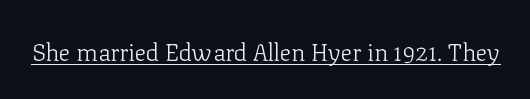
Underlined type. When letters stand straight like this, we call the style roman or upright. The line texture is even and compact thanks to regular tracking. The strokes carry an ordinary text weight at most.
